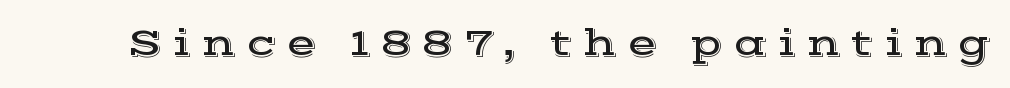
Q: Is the text italic (slanted)? A: No, it is upright.
Q: Is the typeface a serif or a sans-serif typeface? A: Serif.
Q: Is the text underlined? A: No.
Q: Is the spacing between letters normal or unusually wide? A: Unusually wide.
Q: Width (condensed, normal, or wide)? A: Wide.
Q: x-height? A: Medium.
Q: Monospaced? A: No.
